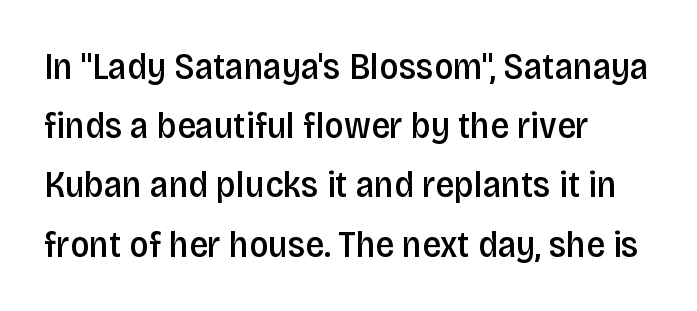
Q: Is the text bold? A: Semi-bold.
Q: Is the text italic (slanted)? A: No, it is upright.
Q: Is the typeface a serif or a sans-serif typeface? A: Sans-serif.
Q: Is the text underlined? A: No.
Q: How is the paragraph aligned? A: Left-aligned.
Q: Is the spacing between letters normal or unusually wide? A: Normal.
Q: Is the spacing between lines tight, normal or loose? A: Normal.
Q: Width (condensed, normal, or wide)? A: Condensed.
Q: Stroke contrast? A: Low.
Q: x-height? A: Large.
Q: Monospaced? A: No.
